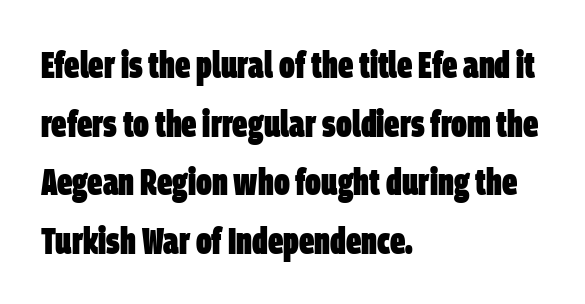
Q: Is the text bold? A: Yes.
Q: Is the typeface a serif or a sans-serif typeface? A: Sans-serif.
Q: Is the text underlined? A: No.
Q: How is the paragraph aligned? A: Left-aligned.
Q: Is the spacing between letters normal or unusually wide? A: Normal.
Q: Is the spacing between lines tight, normal or loose? A: Normal.
Q: Width (condensed, normal, or wide)? A: Condensed.
Q: Stroke contrast? A: Low.
Q: x-height? A: Large.
Q: Monospaced? A: No.
